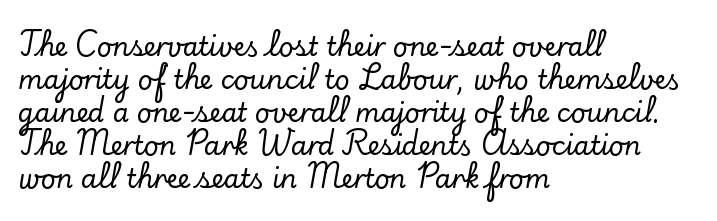
{"underline": "no", "align": "left", "line_spacing": "normal", "line_spacing_ratio": 1.27, "letter_spacing": "normal", "letter_spacing_em": 0.0, "glyph_px": 26}
